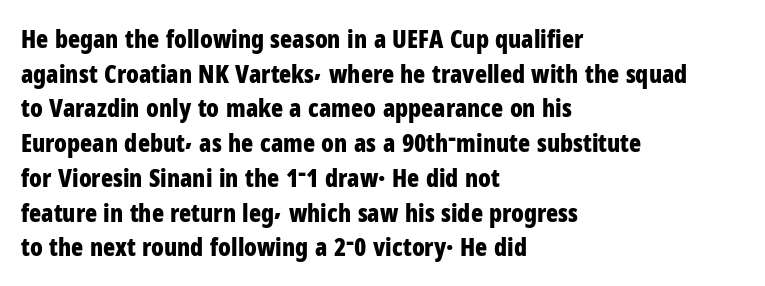
The type sits square on the baseline with zero lean. Summary of weight: heavy, a full bold. Rule under the text: the space is simply empty. Is the letter spacing exaggerated? No — it looks like the ordinary default.
